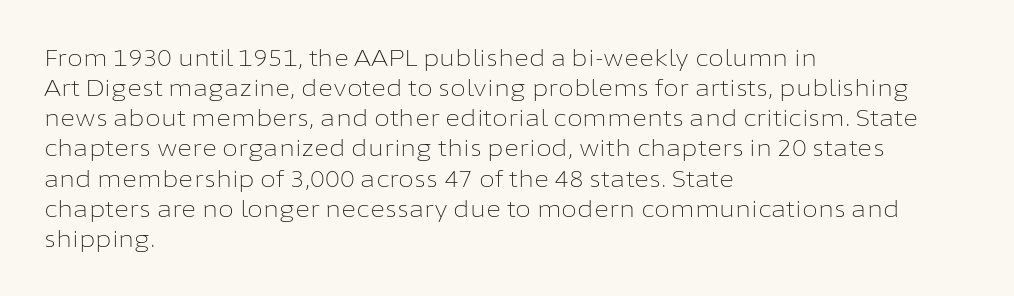
The image shows 23 px text type, upright; set left-aligned, normal line spacing (1.31x), normal letter spacing, not underlined.
